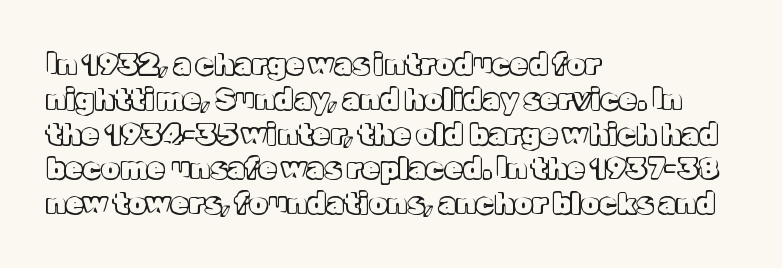
The image shows 29 px text type, upright; set left-aligned, line spacing 1.2x, normal letter spacing, not underlined; a medium x-height.
